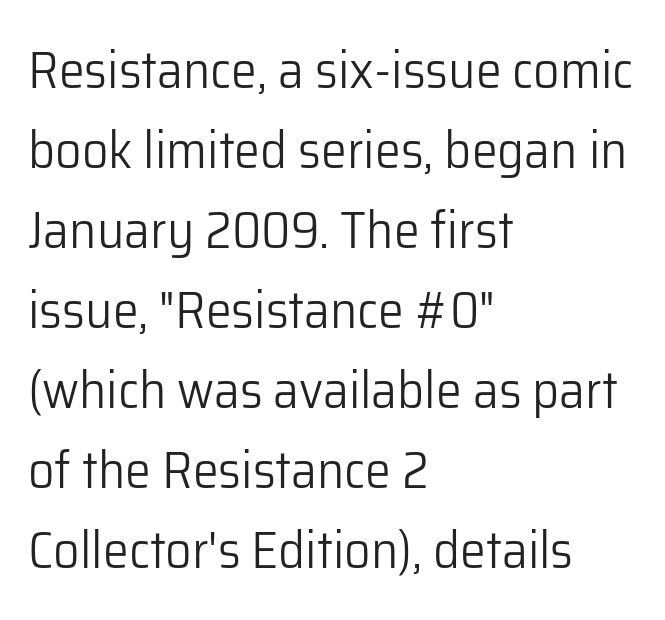
A typesetter would call this leading conventional body-copy spacing. Observe the ordinary spacing: letters are neighbours, not strangers. A typesetter would label this face a sans. Each line starts at the same left margin while the right side varies. The rendering uses natural spacing where letterforms have individual widths. The zone under the glyphs is completely vacant.
